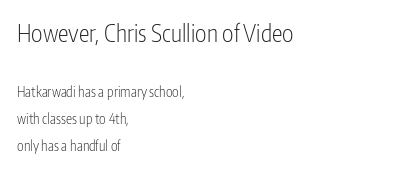
{"italic": "no", "bold": "no", "underline": "no", "align": "left", "line_spacing": "loose", "line_spacing_ratio": 1.92, "letter_spacing": "normal", "letter_spacing_em": 0.0, "larger_block": "first", "size_ratio": 1.71, "glyph_px": 24}
